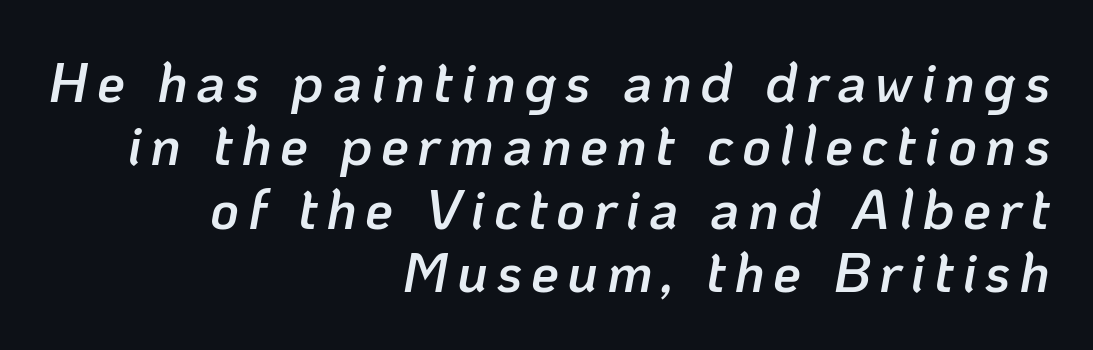
The image shows 56 px semibold type, italic (leaning right); set right-aligned, tight line spacing (1.13x), not underlined; low stroke contrast and a medium x-height.
